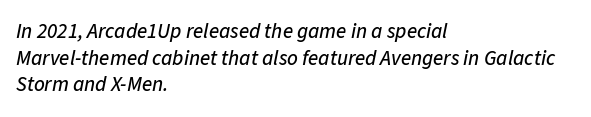
{"italic": "yes", "lean": "right", "slant_degrees": 11, "underline": "no", "align": "left", "line_spacing": "normal", "line_spacing_ratio": 1.27, "letter_spacing": "normal", "letter_spacing_em": 0.0, "glyph_px": 21}
